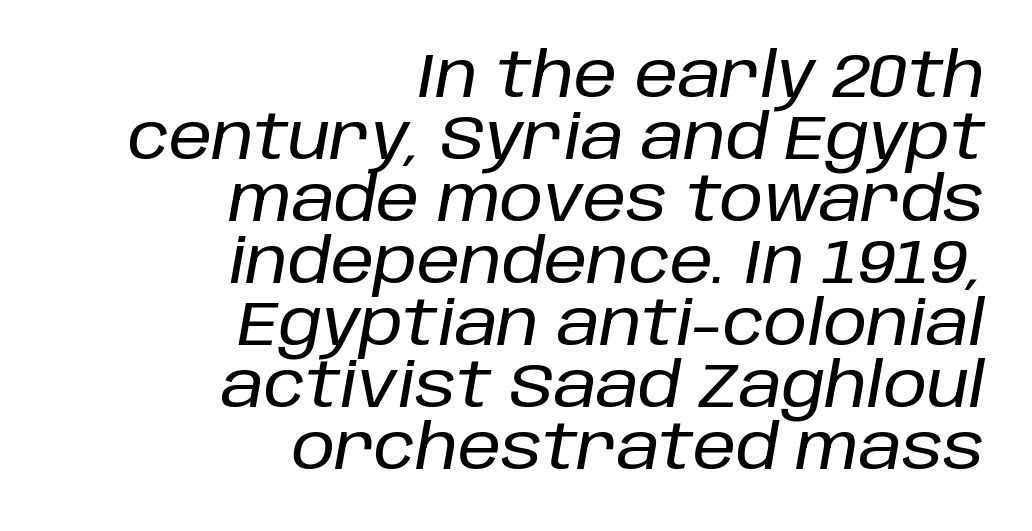
{"italic": "yes", "lean": "right", "slant_degrees": 10, "width": "normal", "stroke_contrast": "low", "x_height": "large", "monospaced": "no", "underline": "no", "align": "right", "line_spacing": "tight", "line_spacing_ratio": 1.0, "letter_spacing": "normal", "letter_spacing_em": 0.0, "glyph_px": 62}
